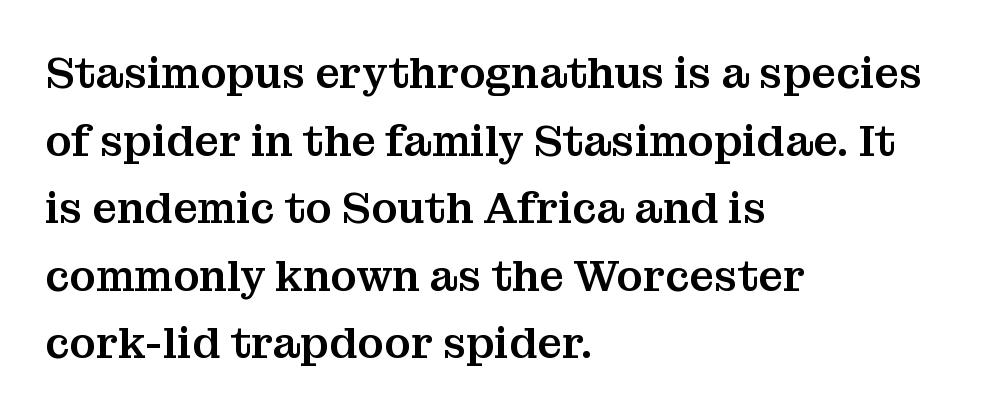
The image shows 43 px serif type, upright; set left-aligned, normal line spacing (1.57x), normal letter spacing, not underlined; medium stroke contrast and a medium x-height.
